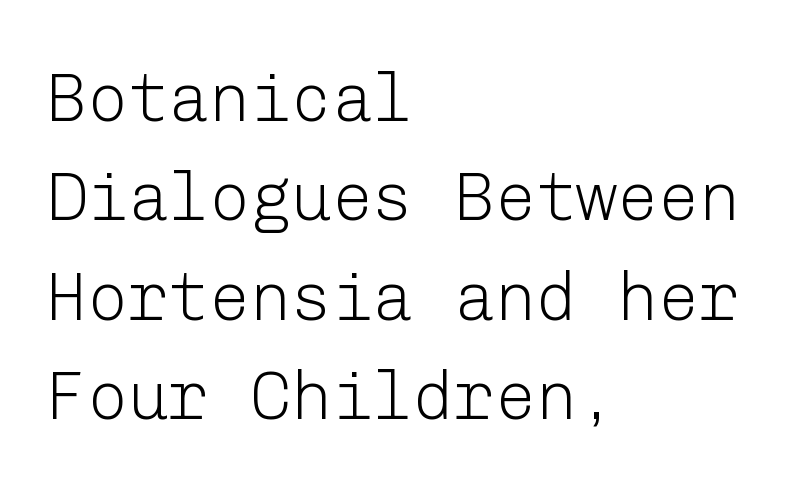
Quick note: underline off. The typeface chosen for these lines omits serifs. This block has exactly the height ordinary leading produces. Style check: upright. No extra tracking has been applied to these lines.
